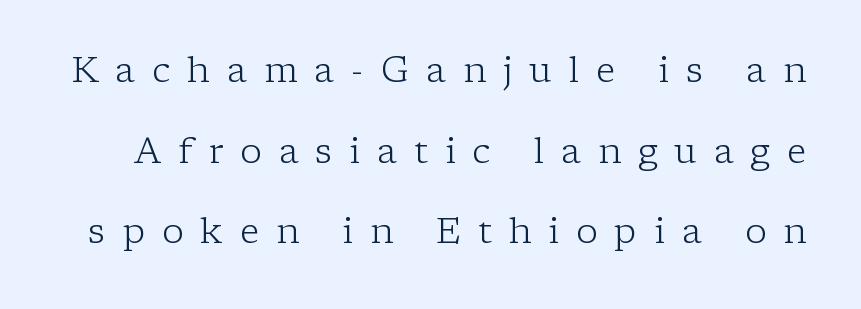
{"serif": "yes", "italic": "no", "bold": "no", "weight": "light", "width": "normal", "stroke_contrast": "low", "x_height": "medium", "monospaced": "no", "underline": "no", "line_spacing": "loose", "line_spacing_ratio": 2.24, "letter_spacing": "wide", "letter_spacing_em": 0.47, "glyph_px": 36}
